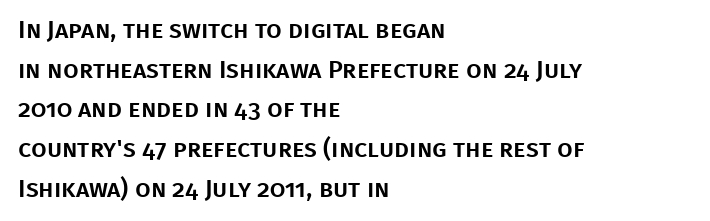
Q: Is the text italic (slanted)? A: No, it is upright.
Q: Is the text underlined? A: No.
Q: How is the paragraph aligned? A: Left-aligned.
Q: Is the spacing between letters normal or unusually wide? A: Normal.
Q: Is the spacing between lines tight, normal or loose? A: Normal.
